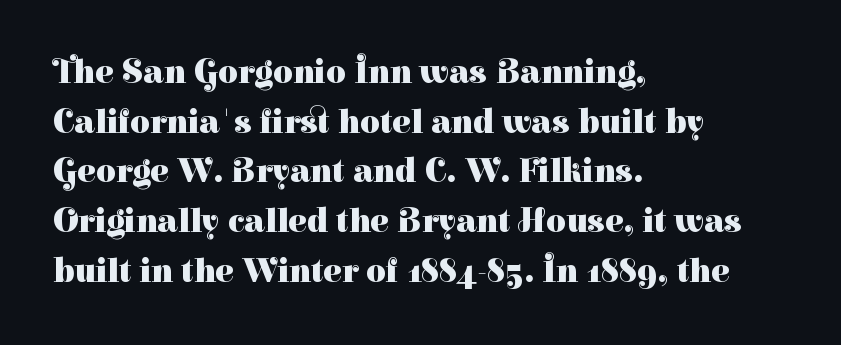
The image shows 34 px heavy serif type, upright; set left-aligned, normal line spacing (1.46x), normal letter spacing, not underlined; high stroke contrast and a medium x-height.
